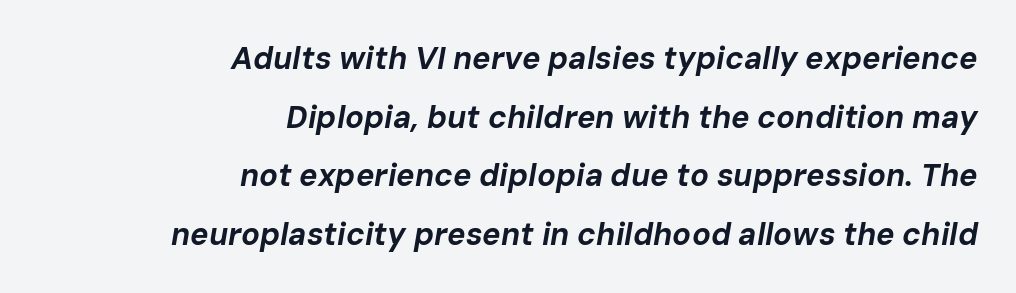
The image shows 31 px bold type, italic (leaning right); set right-aligned, line spacing 1.89x, normal letter spacing, not underlined; low stroke contrast and a medium x-height.
